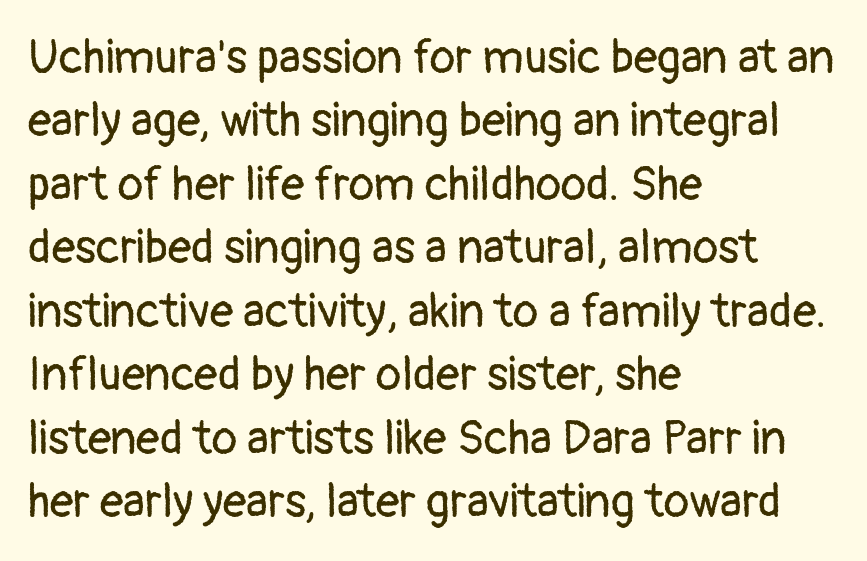
{"serif": "no", "italic": "no", "bold": "no", "weight": "regular", "width": "normal", "stroke_contrast": "low", "x_height": "medium", "monospaced": "no", "underline": "no", "align": "left", "line_spacing": "normal", "line_spacing_ratio": 1.35, "letter_spacing": "normal", "letter_spacing_em": 0.0, "glyph_px": 47}
